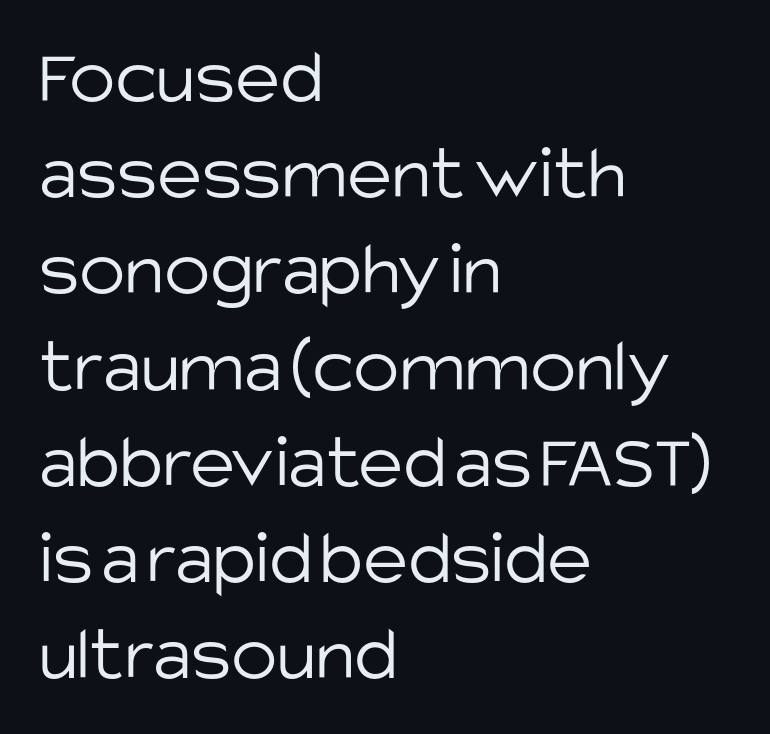
{"serif": "no", "italic": "no", "bold": "no", "weight": "light", "width": "normal", "stroke_contrast": "low", "x_height": "large", "monospaced": "no", "underline": "no", "align": "left", "line_spacing": "normal", "line_spacing_ratio": 1.25, "letter_spacing": "normal", "letter_spacing_em": 0.0, "glyph_px": 77}
